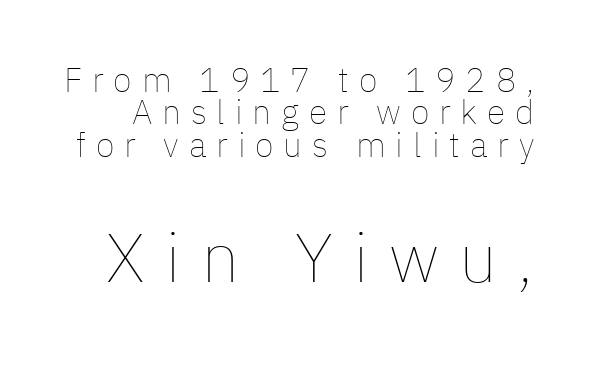
Here the second block reads like a headline and the first like body copy. Unmarked baselines from the first word to the last. Think of a printed novel: that variable character pitch is what you see here. The face used here is rendered with a markedly widened letterfit. This sample trades vertical openness for compactness between lines. A roman cut, with each character standing at attention.
